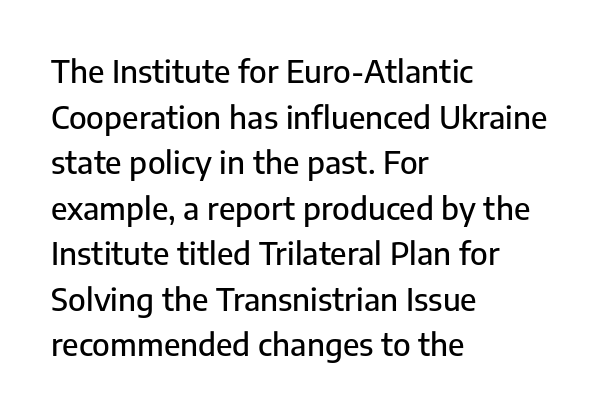
Standard letterfit; no display-style spreading of the glyphs. Looks like regular typesetting: each glyph gets only the width it needs. Bare-footed words on every line. Serifs: no, the terminals of the letterforms are clean. The ragged edge is on the right, which tells us the setting is flush left.
